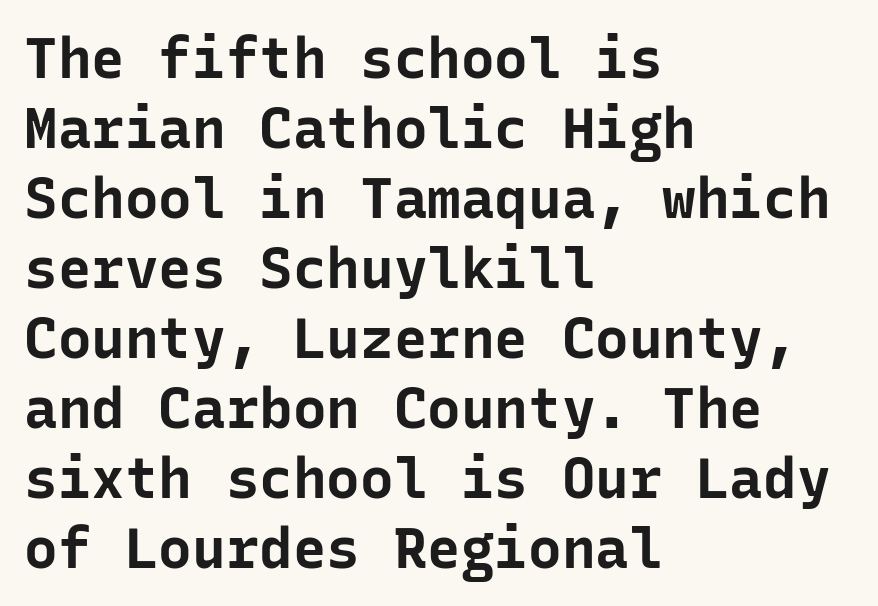
The image shows 56 px bold sans-serif type, upright, monospaced; set left-aligned, normal line spacing (1.25x), normal letter spacing, not underlined; low stroke contrast and a medium x-height.
